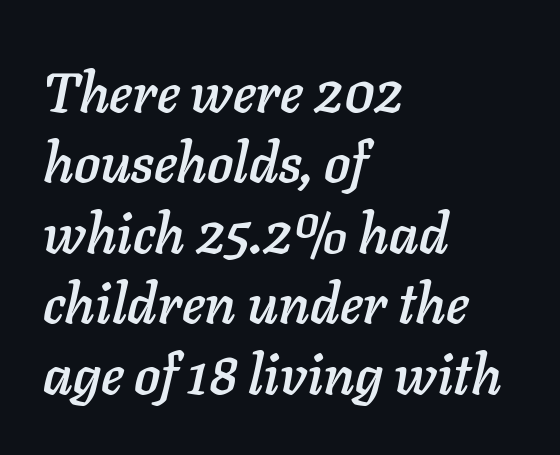
Q: Is the text italic (slanted)? A: Yes, it leans right by about 11 degrees.
Q: Is the text underlined? A: No.
Q: How is the paragraph aligned? A: Left-aligned.
Q: Is the spacing between letters normal or unusually wide? A: Normal.
Q: Is the spacing between lines tight, normal or loose? A: Normal.
Q: Width (condensed, normal, or wide)? A: Normal.
Q: Stroke contrast? A: Low.
Q: x-height? A: Medium.
Q: Monospaced? A: No.
